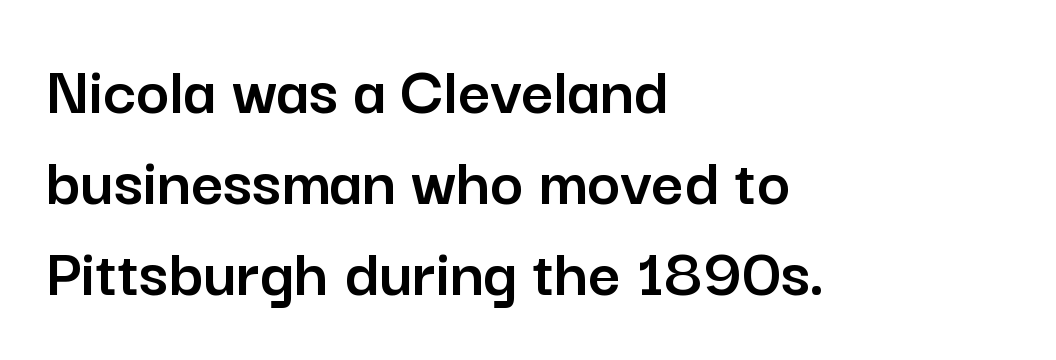
The image shows 71 px sans-serif type, upright; set left-aligned, normal line spacing (1.28x), normal letter spacing, not underlined; low stroke contrast and a medium x-height.
